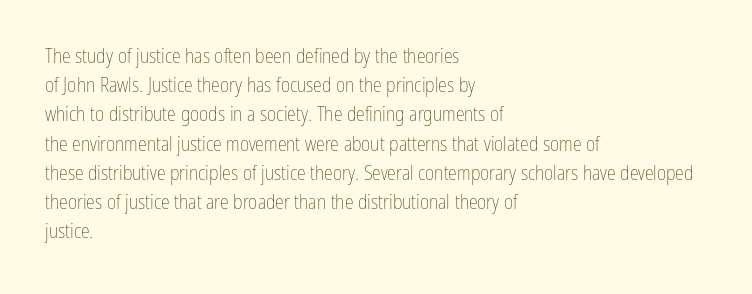
{"italic": "no", "bold": "no", "underline": "no", "align": "left", "line_spacing": "normal", "line_spacing_ratio": 1.46, "letter_spacing": "normal", "letter_spacing_em": 0.0, "glyph_px": 20}
